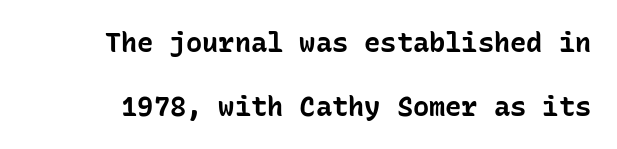
Q: Is the text bold? A: Yes.
Q: Is the text italic (slanted)? A: No, it is upright.
Q: Is the text underlined? A: No.
Q: Is the spacing between letters normal or unusually wide? A: Normal.
Q: Is the spacing between lines tight, normal or loose? A: Loose.
